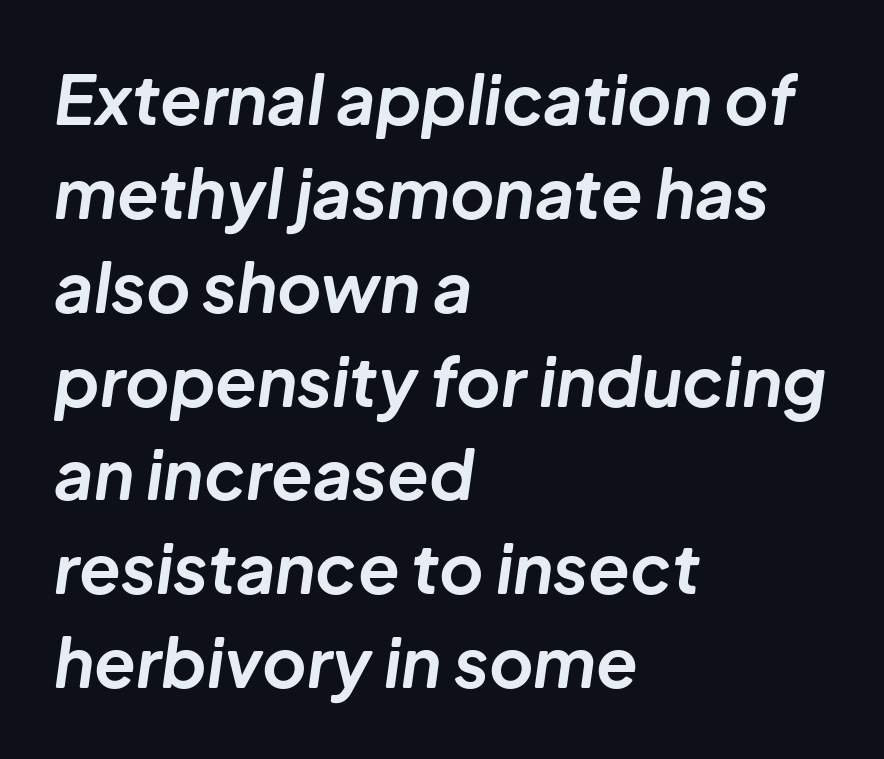
Q: Is the text bold? A: Yes.
Q: Is the text italic (slanted)? A: Yes, it leans right by about 8 degrees.
Q: Is the text underlined? A: No.
Q: How is the paragraph aligned? A: Left-aligned.
Q: Is the spacing between letters normal or unusually wide? A: Normal.
Q: Is the spacing between lines tight, normal or loose? A: Normal.
Q: Width (condensed, normal, or wide)? A: Normal.
Q: Stroke contrast? A: Low.
Q: x-height? A: Medium.
Q: Monospaced? A: No.
